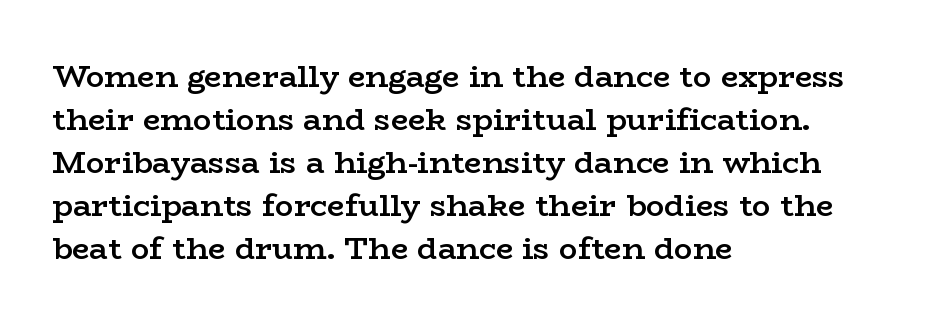
Q: Is the text bold? A: Semi-bold.
Q: Is the text italic (slanted)? A: No, it is upright.
Q: Is the typeface a serif or a sans-serif typeface? A: Serif.
Q: Is the text underlined? A: No.
Q: How is the paragraph aligned? A: Left-aligned.
Q: Is the spacing between letters normal or unusually wide? A: Normal.
Q: Is the spacing between lines tight, normal or loose? A: Normal.
Q: Width (condensed, normal, or wide)? A: Wide.
Q: Stroke contrast? A: Low.
Q: x-height? A: Medium.
Q: Monospaced? A: No.
